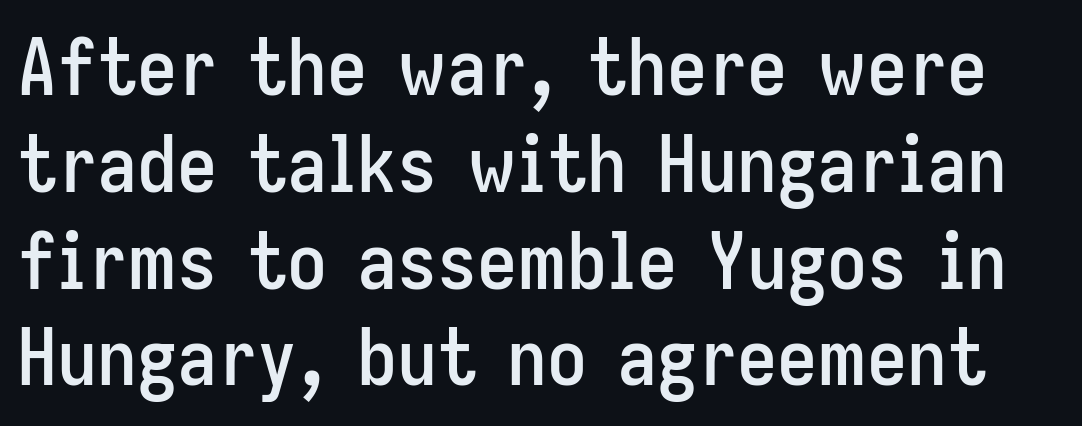
{"serif": "no", "italic": "no", "width": "condensed", "stroke_contrast": "low", "x_height": "medium", "monospaced": "no", "underline": "no", "line_spacing_ratio": 1.21, "letter_spacing": "normal", "letter_spacing_em": 0.0, "glyph_px": 80}
